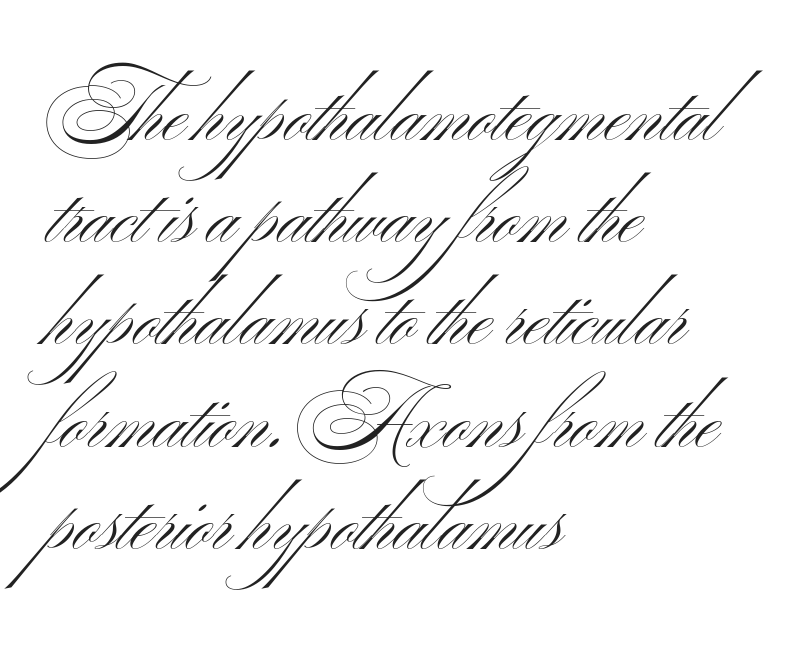
The image shows 78 px light, wide sans-serif type; set left-aligned, normal line spacing (1.31x), normal letter spacing, not underlined; medium stroke contrast and a small x-height.
